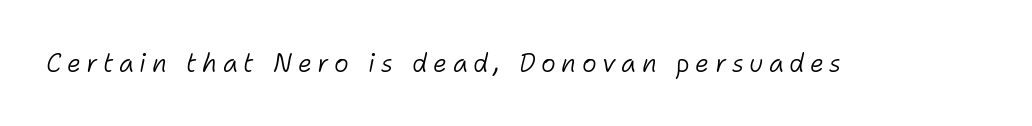
Q: Is the text bold? A: No.
Q: Is the text italic (slanted)? A: Yes, it leans right by about 11 degrees.
Q: Is the text underlined? A: No.
Q: Is the spacing between letters normal or unusually wide? A: Unusually wide.
